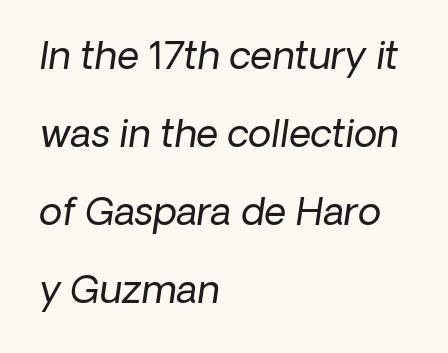
Q: Is the text bold? A: No.
Q: Is the typeface a serif or a sans-serif typeface? A: Sans-serif.
Q: Is the text underlined? A: No.
Q: How is the paragraph aligned? A: Left-aligned.
Q: Is the spacing between letters normal or unusually wide? A: Normal.
Q: Is the spacing between lines tight, normal or loose? A: Loose.
Q: Width (condensed, normal, or wide)? A: Normal.
Q: Stroke contrast? A: Low.
Q: x-height? A: Medium.
Q: Monospaced? A: No.
